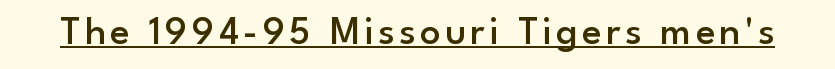
The passage shown is underscored from start to finish. Weight: semibold (demi). The rendering uses natural spacing where letterforms have individual widths. Font category for this specimen: sans-serif. The lettering stays uniformly vertical, giving the passage a roman look.
